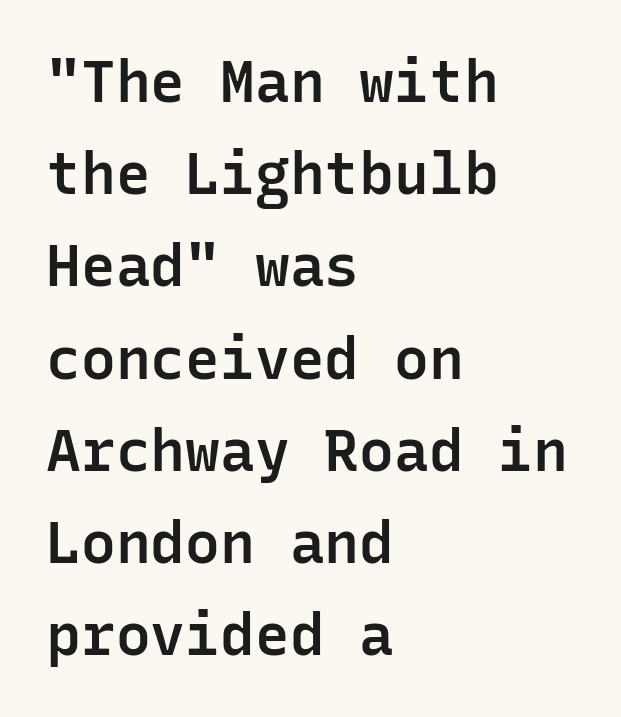
Q: Is the text bold? A: Semi-bold.
Q: Is the text italic (slanted)? A: No, it is upright.
Q: Is the typeface a serif or a sans-serif typeface? A: Sans-serif.
Q: Is the text underlined? A: No.
Q: How is the paragraph aligned? A: Left-aligned.
Q: Is the spacing between letters normal or unusually wide? A: Normal.
Q: Is the spacing between lines tight, normal or loose? A: Normal.
Q: Width (condensed, normal, or wide)? A: Normal.
Q: Stroke contrast? A: Low.
Q: x-height? A: Medium.
Q: Monospaced? A: Yes.
